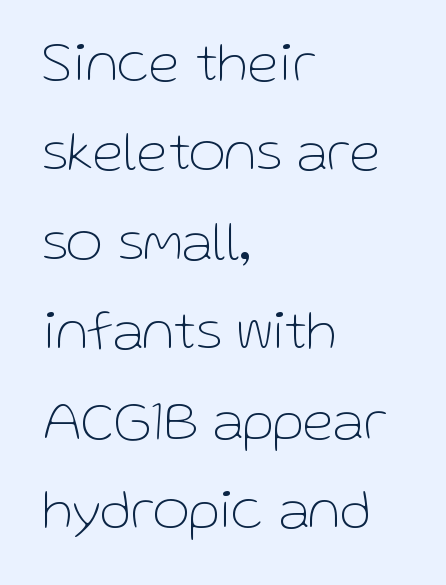
A light-to-regular cut is what we see here. The characters display no serif detailing; their extremities are plain. Honestly, there is no underline to notice here at all. Typeset ragged right — the left edge is the straight one. The letters advance in unequal steps, a hallmark of proportional type.
